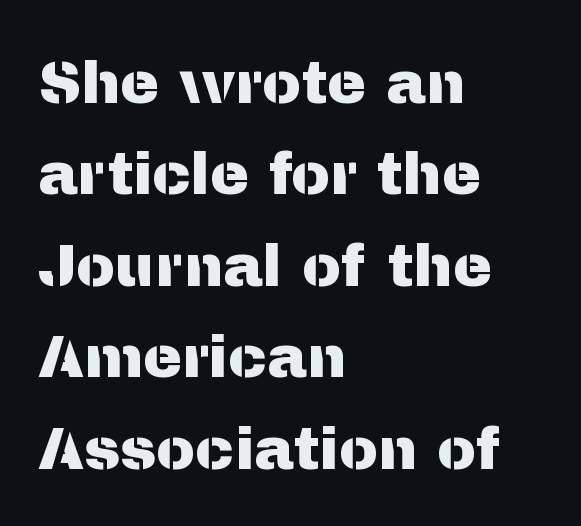
Q: Is the text italic (slanted)? A: No, it is upright.
Q: Is the typeface a serif or a sans-serif typeface? A: Sans-serif.
Q: Is the text underlined? A: No.
Q: How is the paragraph aligned? A: Left-aligned.
Q: Is the spacing between letters normal or unusually wide? A: Normal.
Q: Is the spacing between lines tight, normal or loose? A: Normal.
Q: Width (condensed, normal, or wide)? A: Normal.
Q: Stroke contrast? A: Medium.
Q: x-height? A: Medium.
Q: Monospaced? A: No.
